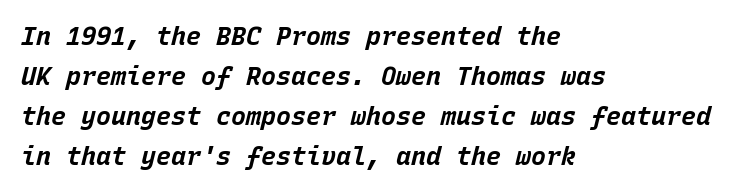
The block of text has a typical density, with ordinary space between rows. The strokes are fattened all the way to bold. This rendering uses left alignment, leaving the right contour irregular. Bare-footed words on every line.
